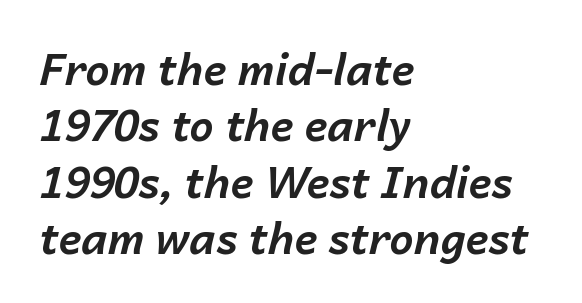
{"italic": "yes", "lean": "right", "slant_degrees": 14, "bold": "yes", "weight": "bold", "width": "normal", "stroke_contrast": "low", "x_height": "medium", "monospaced": "no", "underline": "no", "align": "left", "line_spacing": "normal", "line_spacing_ratio": 1.31, "letter_spacing": "normal", "letter_spacing_em": 0.0, "glyph_px": 43}
